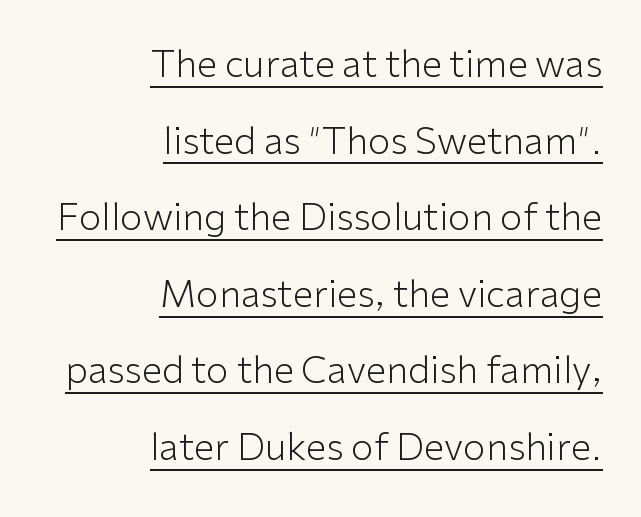
Q: Is the text bold? A: No.
Q: Is the text italic (slanted)? A: No, it is upright.
Q: Is the typeface a serif or a sans-serif typeface? A: Sans-serif.
Q: Is the text underlined? A: Yes.
Q: How is the paragraph aligned? A: Right-aligned.
Q: Is the spacing between letters normal or unusually wide? A: Normal.
Q: Is the spacing between lines tight, normal or loose? A: Loose.
Q: Width (condensed, normal, or wide)? A: Normal.
Q: Stroke contrast? A: Low.
Q: x-height? A: Medium.
Q: Monospaced? A: No.
